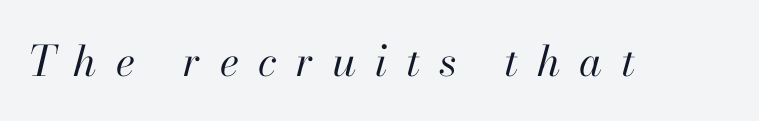
{"italic": "yes", "lean": "right", "slant_degrees": 13, "bold": "no", "weight": "regular", "width": "normal", "stroke_contrast": "high", "x_height": "small", "monospaced": "no", "underline": "no", "letter_spacing": "wide", "letter_spacing_em": 0.45, "glyph_px": 42}
